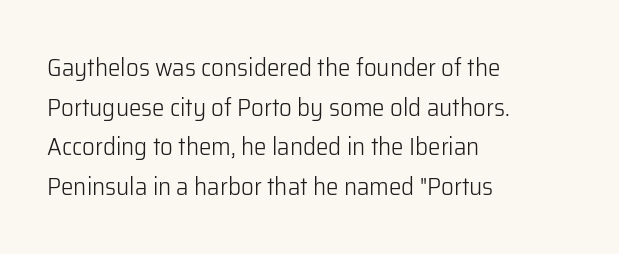
{"italic": "no", "bold": "no", "underline": "no", "align": "left", "line_spacing": "normal", "line_spacing_ratio": 1.59, "letter_spacing": "normal", "letter_spacing_em": 0.0, "glyph_px": 25}
